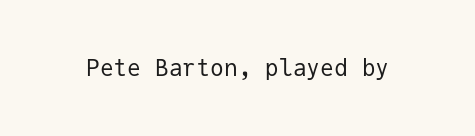
The type is set solid horizontally, with unmodified tracking. Words float on clear page, feet unadorned. A quiet, ordinary-to-light weight characterises the typeface. The type sits square on the baseline with zero lean.
